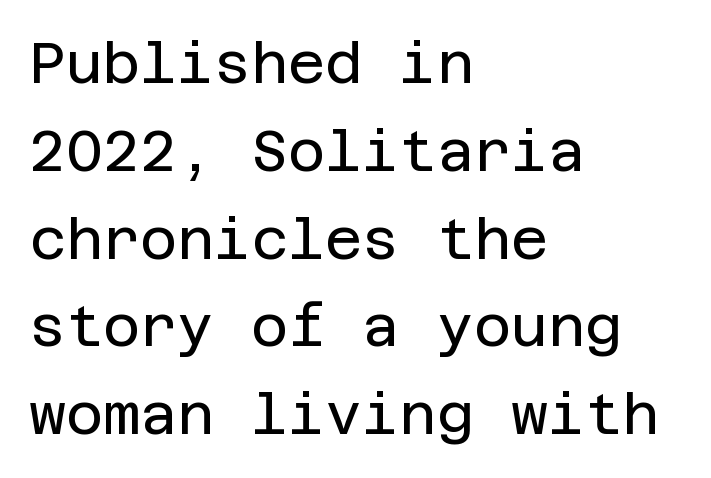
Q: Is the text bold? A: No.
Q: Is the text italic (slanted)? A: No, it is upright.
Q: Is the typeface a serif or a sans-serif typeface? A: Sans-serif.
Q: Is the text underlined? A: No.
Q: How is the paragraph aligned? A: Left-aligned.
Q: Is the spacing between letters normal or unusually wide? A: Normal.
Q: Is the spacing between lines tight, normal or loose? A: Normal.
Q: Width (condensed, normal, or wide)? A: Normal.
Q: Stroke contrast? A: Low.
Q: x-height? A: Large.
